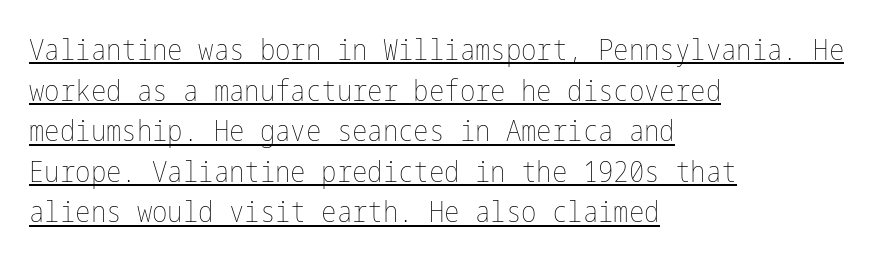
The passage shown is not bold in any degree. Unlike italic type, these characters show no tilt at all. Vertical spacing — default. The letters sit at their default tracking, neither squeezed nor spread.
